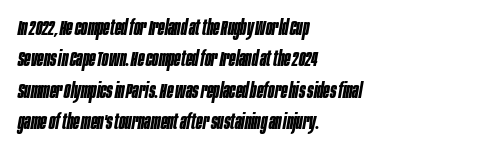
The image shows 21 px bold type, italic (leaning right); set left-aligned, normal line spacing (1.49x), normal letter spacing, not underlined.
